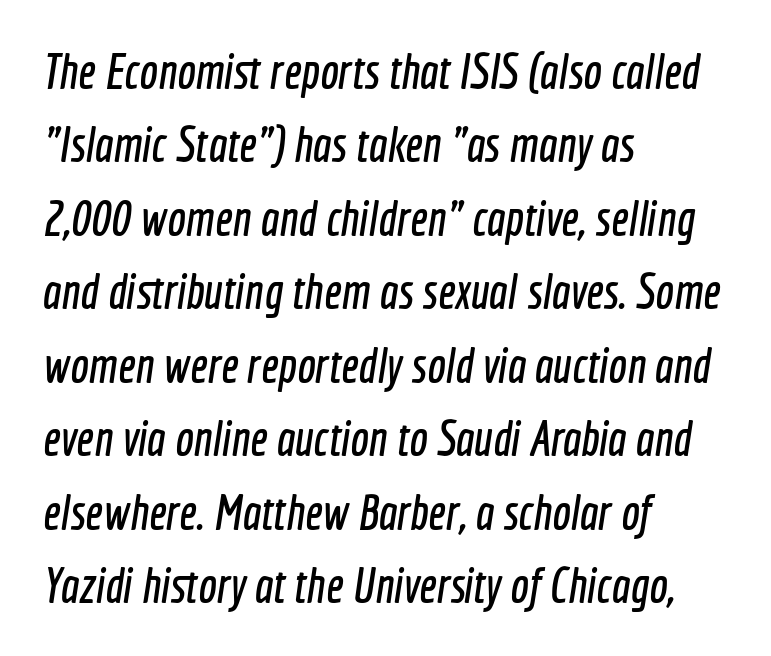
The image shows 49 px condensed sans-serif type; set left-aligned, normal line spacing (1.5x), normal letter spacing, not underlined; a medium x-height.
